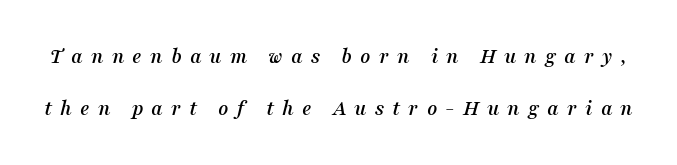
The image shows 22 px text type, italic (leaning right); set loose line spacing (2.35x), unusually wide letter spacing (+0.37 em), not underlined.
